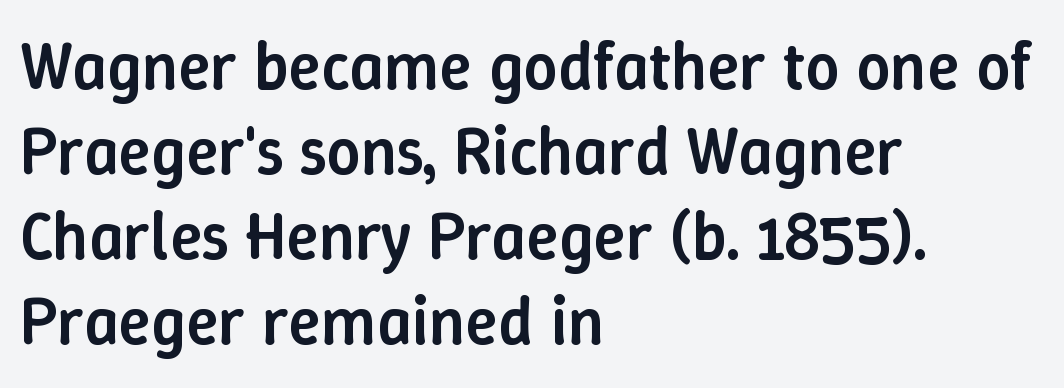
{"italic": "no", "bold": "semi", "weight": "semibold", "width": "normal", "stroke_contrast": "low", "x_height": "medium", "monospaced": "no", "underline": "no", "align": "left", "line_spacing": "normal", "line_spacing_ratio": 1.27, "letter_spacing": "normal", "letter_spacing_em": 0.0, "glyph_px": 67}
